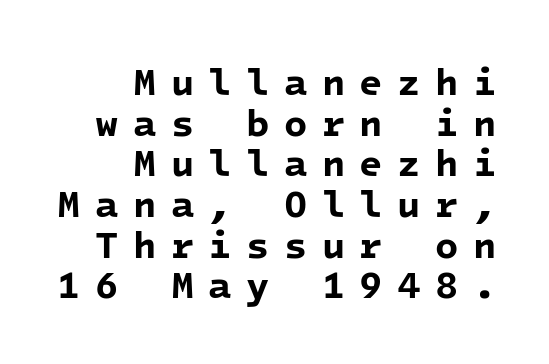
Q: Is the text bold? A: Yes.
Q: Is the typeface a serif or a sans-serif typeface? A: Sans-serif.
Q: Is the text underlined? A: No.
Q: How is the paragraph aligned? A: Right-aligned.
Q: Is the spacing between letters normal or unusually wide? A: Unusually wide.
Q: Is the spacing between lines tight, normal or loose? A: Tight.
Q: Width (condensed, normal, or wide)? A: Normal.
Q: Stroke contrast? A: Low.
Q: x-height? A: Medium.
Q: Monospaced? A: Yes.
